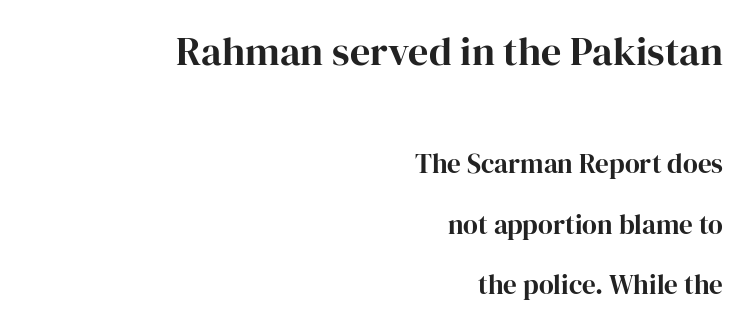
Airy leading. Words float on clear page, feet unadorned. Do the characters align in a grid? No, the font is proportional. Words appear dense and cohesive because spacing is normal. Type size steps down from the first block to the second.
